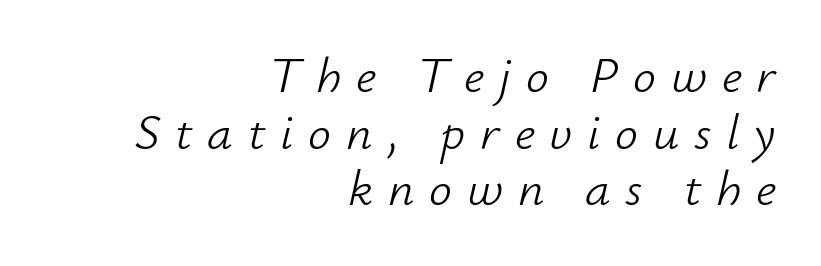
This sample is right-justified, so line beginnings fall wherever the words allow. Quick note: underline off. Each letter keeps its own natural width here, so spacing adapts to shape. Compared with typical paragraphs, the rows here are closer together. Counters stay open thanks to moderate or lighter strokes.
